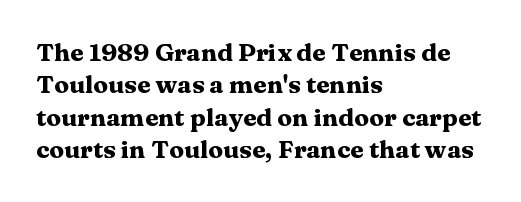
The image shows 25 px bold type, upright; set left-aligned, normal line spacing (1.3x), normal letter spacing, not underlined.
